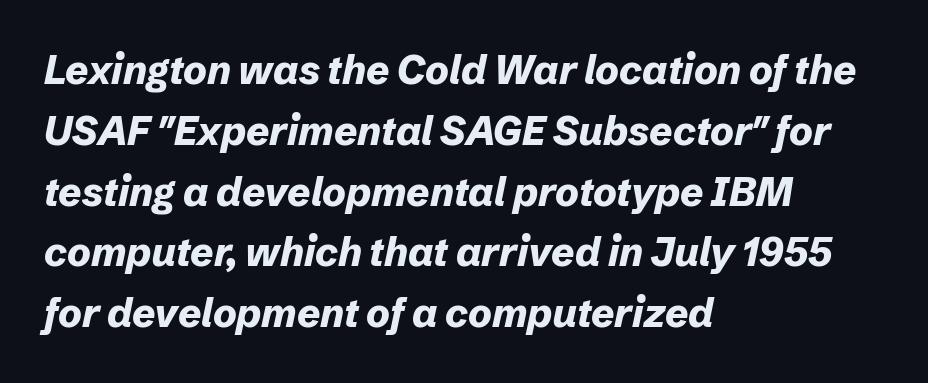
The image shows 40 px bold type, italic (leaning right); set left-aligned, normal line spacing (1.52x), normal letter spacing, not underlined; low stroke contrast and a medium x-height.
